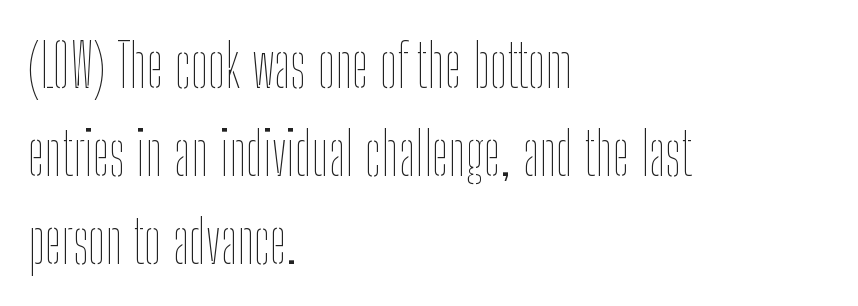
Nothing heavy about these letters — not bold at all. You could not count columns in this text — the font is proportionally spaced. Words float on clear page, feet unadorned. Nobody touched the tracking dial on this one.
